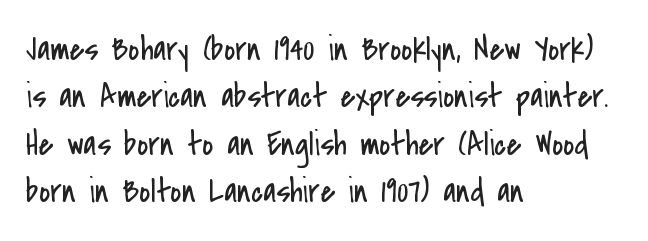
Honestly, the row spacing looks completely unremarkable. Standard letterfit; no display-style spreading of the glyphs. No feet cap the strokes, marking this as sans-serif type. A roman cut, with each character standing at attention. The rendering uses natural spacing where letterforms have individual widths.
